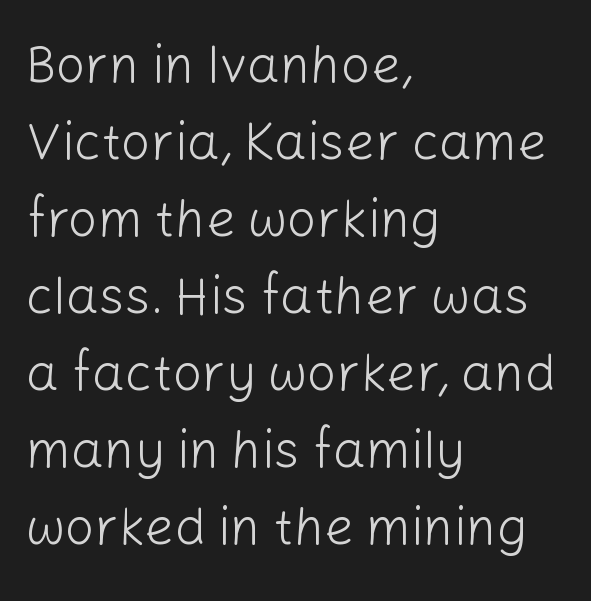
Proportional: the letters do not fall into vertical columns. Quick note: interline space is typical. Does the type have serifs? No, each stem ends abruptly. These lines keep a tight, regular rhythm from letter to letter.
